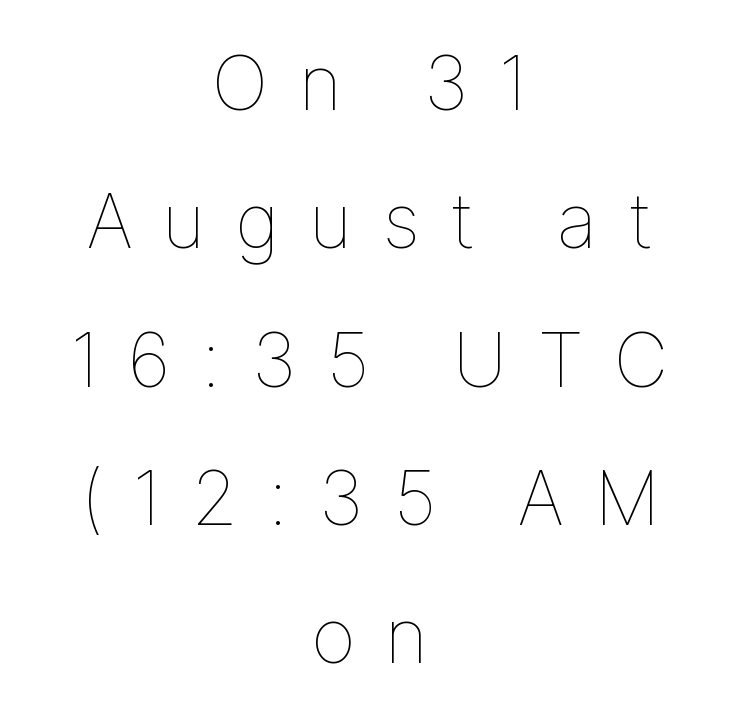
{"italic": "no", "bold": "no", "weight": "thin", "width": "normal", "stroke_contrast": "low", "x_height": "medium", "monospaced": "no", "underline": "no", "align": "center", "line_spacing_ratio": 1.82, "letter_spacing": "wide", "letter_spacing_em": 0.39, "glyph_px": 76}
